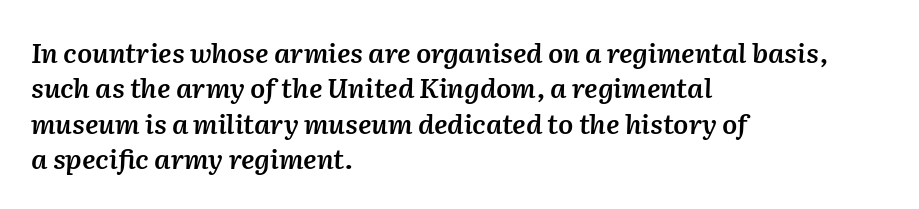
Look at the tracking — it's just the regular setting, nothing added. An italicized treatment has been applied to the whole sample. Horizontally, the lines are justified to the leading edge only. Underline: absent.
